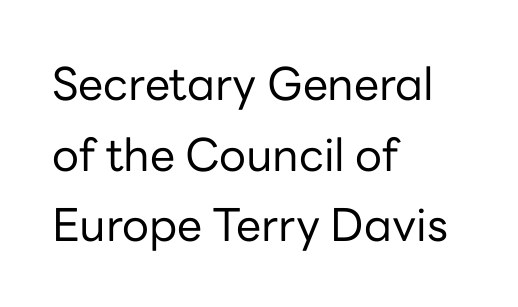
The image shows 45 px regular-weight sans-serif type, upright; set left-aligned, normal line spacing (1.57x), normal letter spacing, not underlined; low stroke contrast and a medium x-height.
